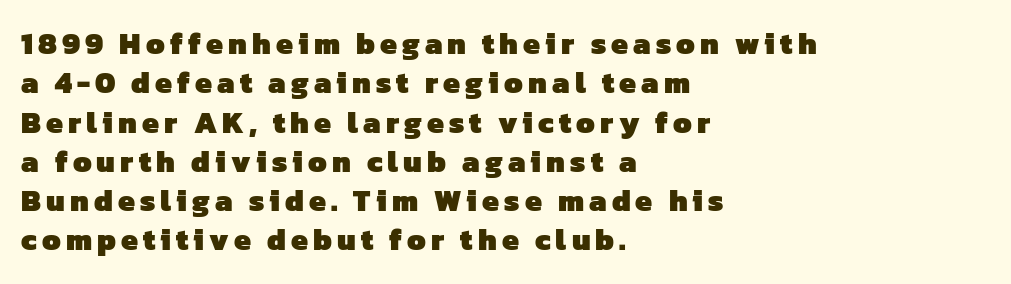
{"serif": "no", "bold": "yes", "weight": "heavy", "width": "normal", "stroke_contrast": "low", "x_height": "medium", "monospaced": "no", "underline": "no", "align": "left", "line_spacing": "normal", "line_spacing_ratio": 1.31, "glyph_px": 30}
